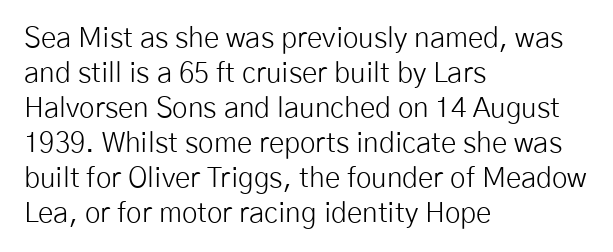
{"serif": "no", "italic": "no", "bold": "no", "weight": "light", "width": "normal", "stroke_contrast": "low", "x_height": "medium", "monospaced": "no", "underline": "no", "align": "left", "line_spacing": "normal", "line_spacing_ratio": 1.25, "letter_spacing": "normal", "letter_spacing_em": 0.0, "glyph_px": 28}
